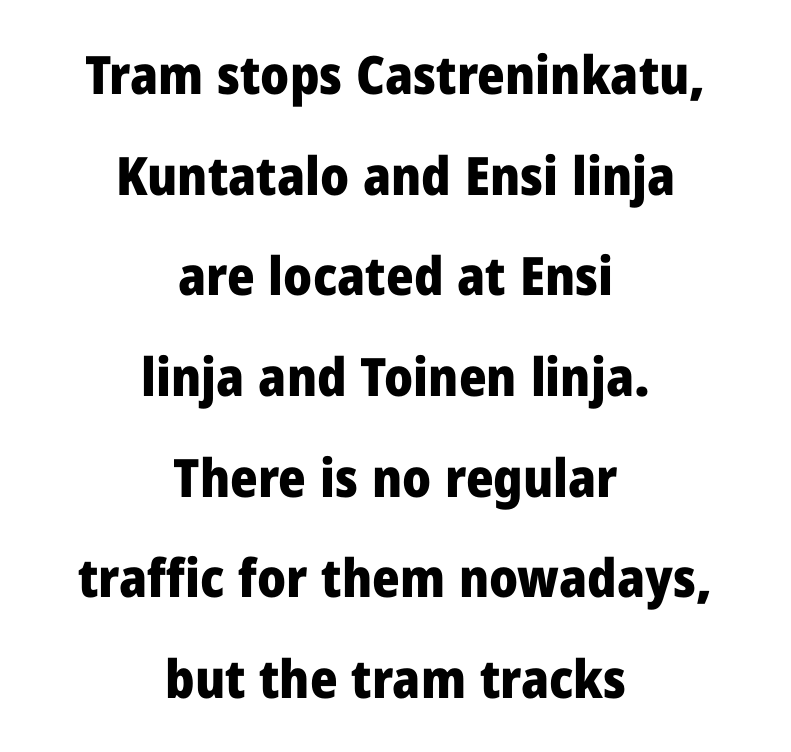
Is there much room between lines? Yes — plenty of vertical air separates them. Posture: upright roman. The strokes are fattened all the way to bold. Here the designer chose a conventional face with non-uniform glyph widths.
